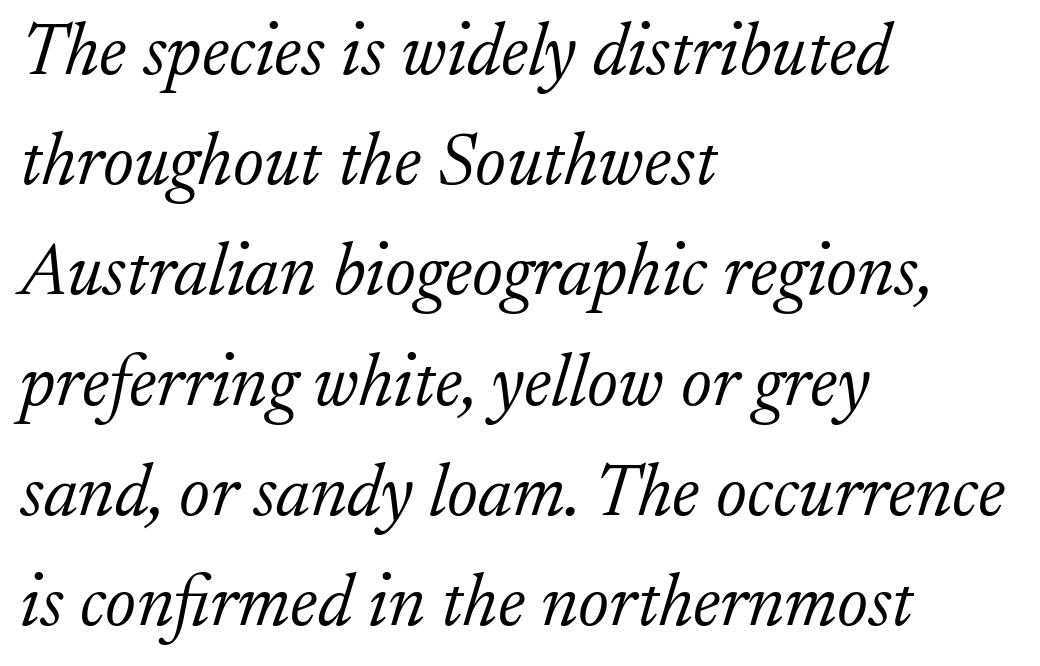
{"serif": "yes", "italic": "yes", "lean": "right", "slant_degrees": 17, "bold": "no", "weight": "light", "width": "normal", "stroke_contrast": "low", "x_height": "small", "monospaced": "no", "underline": "no", "align": "left", "line_spacing": "normal", "line_spacing_ratio": 1.51, "letter_spacing": "normal", "letter_spacing_em": 0.0, "glyph_px": 73}
